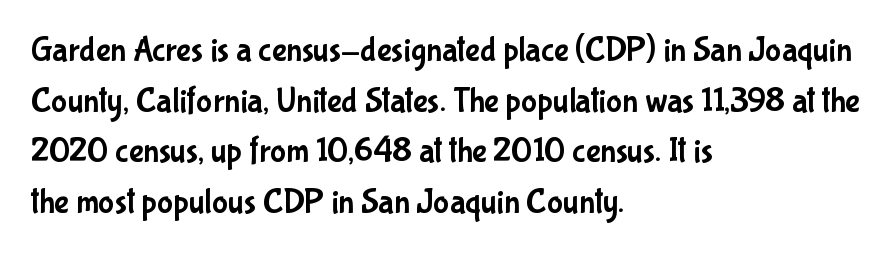
The image shows 34 px condensed sans-serif type, upright; set left-aligned, normal line spacing (1.49x), normal letter spacing, not underlined; low stroke contrast and a medium x-height.
